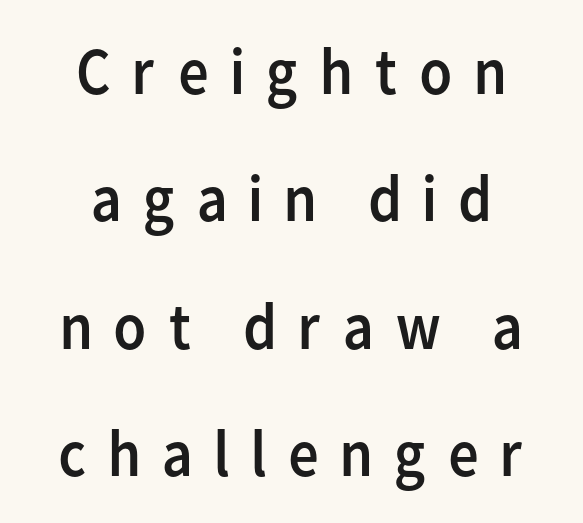
Q: Is the text bold? A: No.
Q: Is the text italic (slanted)? A: No, it is upright.
Q: Is the typeface a serif or a sans-serif typeface? A: Sans-serif.
Q: Is the text underlined? A: No.
Q: How is the paragraph aligned? A: Centered.
Q: Is the spacing between letters normal or unusually wide? A: Unusually wide.
Q: Is the spacing between lines tight, normal or loose? A: Loose.
Q: Width (condensed, normal, or wide)? A: Normal.
Q: Stroke contrast? A: Low.
Q: x-height? A: Medium.
Q: Monospaced? A: No.
